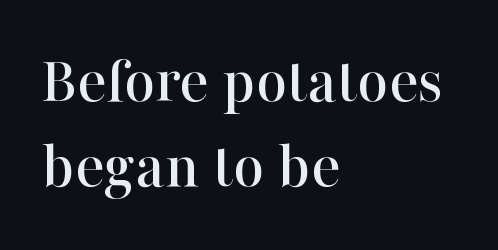
Upright lettering throughout. The rendering keeps characters at their native spacing. Note the varied advance widths — an 'i' is clearly narrower than an 'm'. The leading is moderate, giving the passage an even texture. Type without underlining.
